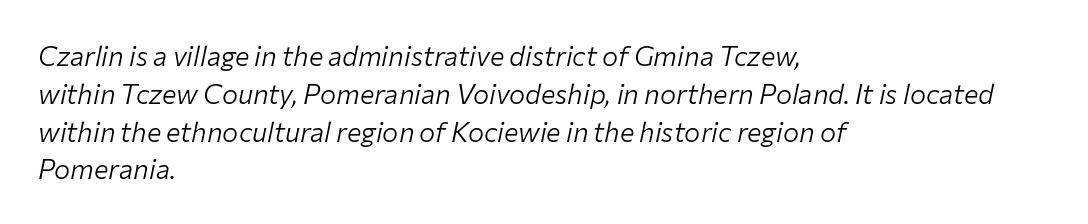
Ink coverage per letter is moderate at most. Does the lettering tilt? It does — this is italic. Has an underline been added? It has not. Each word holds together tightly as a unit, with standard inter-letter gaps.
